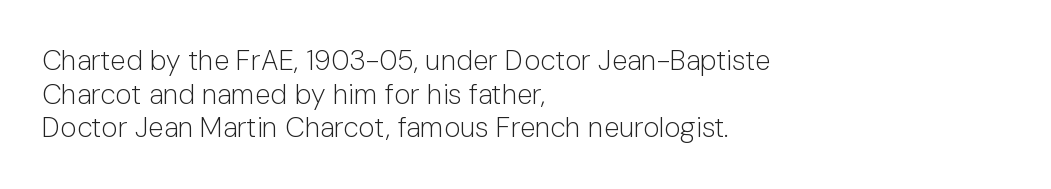
Check where the strokes stop: nothing finishes them off — pure sans. Honestly, the letter spacing is just normal — you wouldn't notice it. Just letters on the line, the space beneath them empty. You could not count columns in this text — the font is proportionally spaced. A student would call this left alignment; a typographer would say flush left, rag right. You can tell it's not italic because the verticals are truly vertical.
